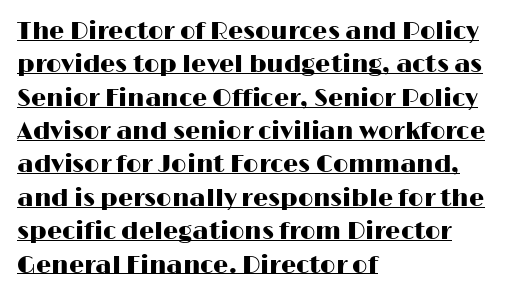
The image shows 24 px text type, upright; set left-aligned, normal line spacing (1.39x), normal letter spacing, underlined.
